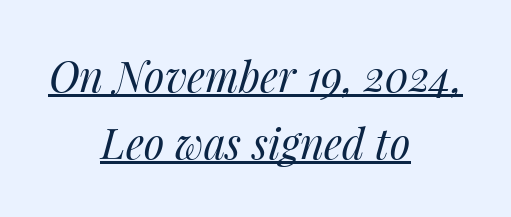
{"italic": "yes", "lean": "right", "slant_degrees": 14, "bold": "no", "weight": "regular", "width": "normal", "stroke_contrast": "medium", "x_height": "medium", "monospaced": "no", "underline": "yes", "align": "center", "line_spacing": "normal", "line_spacing_ratio": 1.6, "letter_spacing": "normal", "letter_spacing_em": 0.0, "glyph_px": 42}
